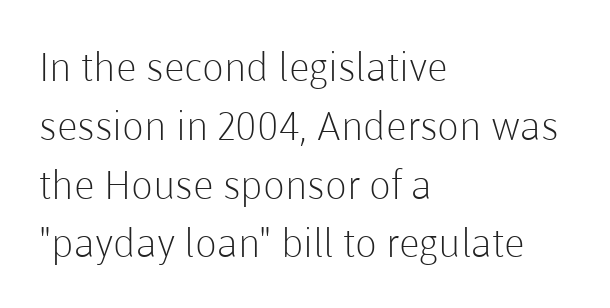
{"serif": "no", "italic": "no", "bold": "no", "weight": "light", "width": "normal", "stroke_contrast": "low", "x_height": "medium", "monospaced": "no", "underline": "no", "align": "left", "line_spacing": "normal", "line_spacing_ratio": 1.47, "letter_spacing": "normal", "letter_spacing_em": 0.0, "glyph_px": 40}
